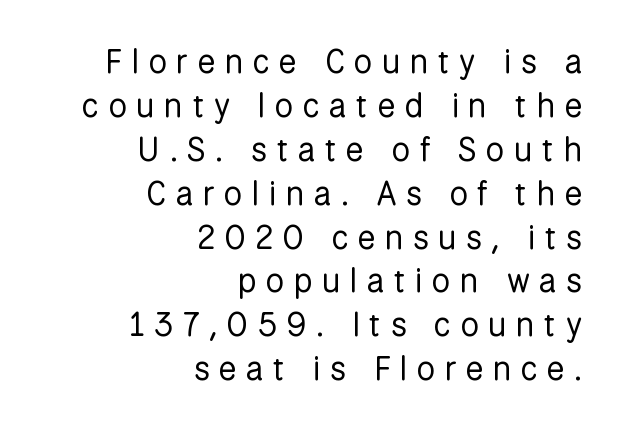
Grotesque or geometric, the face here clearly has no serifs. In terms of letterspacing, this is a distinctly airy, spread setting. This reads as an unemphasized weight, regular at the heaviest. If you measured baseline to baseline, you'd find a middling distance. The paragraph shown leans on its right margin.
